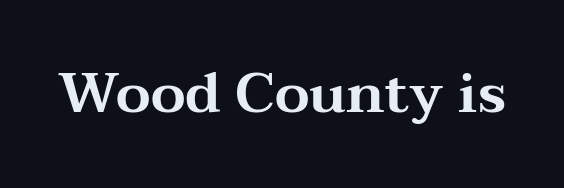
Font category for this specimen: serif. Do the characters align in a grid? No, the font is proportional. Caption: standard tracking, unaltered. Check the space under the baseline: it is left empty. Every character sits straight up, as roman type does.
